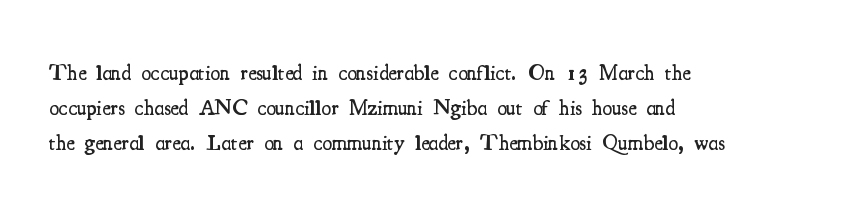
{"italic": "no", "bold": "semi", "underline": "no", "align": "left", "line_spacing": "normal", "line_spacing_ratio": 1.59, "letter_spacing": "normal", "letter_spacing_em": 0.0, "glyph_px": 22}
